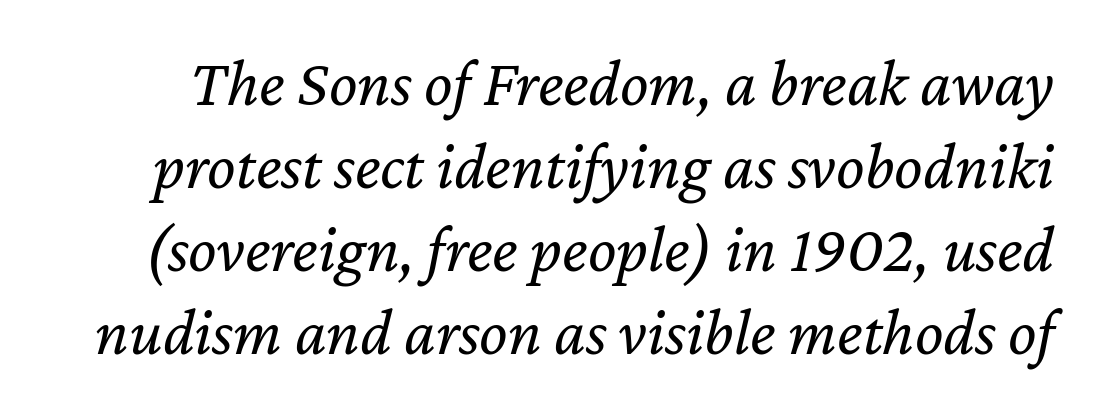
Q: Is the text bold? A: No.
Q: Is the text italic (slanted)? A: Yes, it leans right by about 12 degrees.
Q: Is the text underlined? A: No.
Q: Is the spacing between letters normal or unusually wide? A: Normal.
Q: Width (condensed, normal, or wide)? A: Normal.
Q: Stroke contrast? A: Low.
Q: x-height? A: Medium.
Q: Monospaced? A: No.
